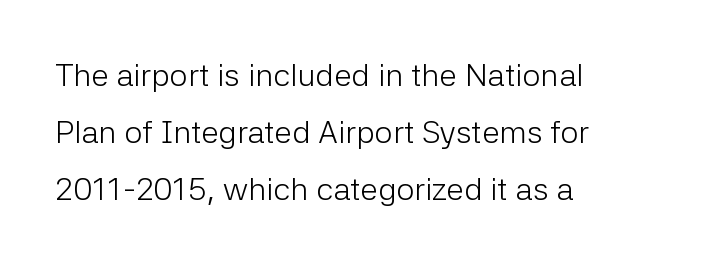
Descenders hang freely into open space. Every stem runs plumb, perpendicular to the baseline. Inter-character spacing is left at the font's built-in metrics. The face used here is proportionally spaced, like ordinary book or web type. Alignment: flush left. Serif or sans? Sans — the stroke terminals are bare.
